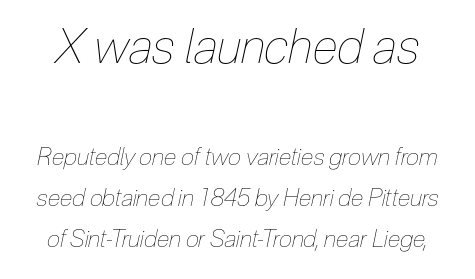
The image shows 48 px thin, condensed type, italic (leaning right); set normal line spacing (1.7x), normal letter spacing, not underlined; the first (top) block is 2.0x larger; low stroke contrast and a medium x-height.
